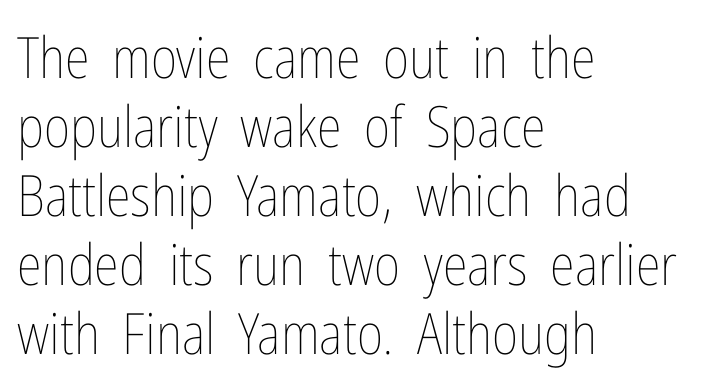
The image shows 57 px thin, condensed type, upright; set left-aligned, line spacing 1.21x, normal letter spacing, not underlined; low stroke contrast and a medium x-height.
